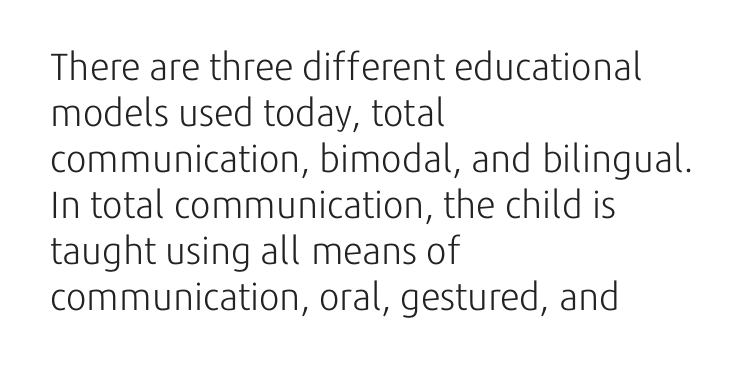
{"serif": "no", "italic": "no", "bold": "no", "weight": "light", "width": "normal", "stroke_contrast": "low", "x_height": "medium", "monospaced": "no", "underline": "no", "align": "left", "line_spacing_ratio": 1.21, "letter_spacing": "normal", "letter_spacing_em": 0.0, "glyph_px": 38}
